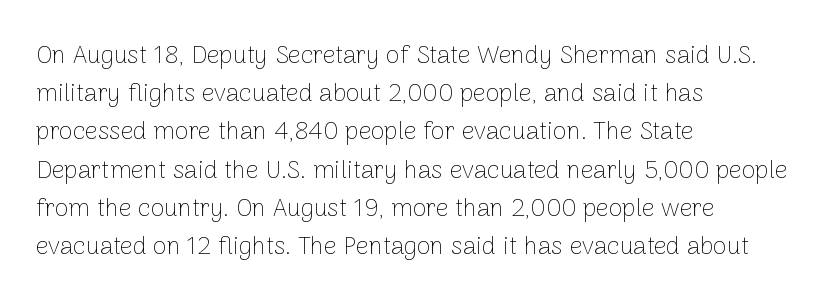
{"italic": "no", "bold": "no", "underline": "no", "align": "left", "line_spacing": "normal", "line_spacing_ratio": 1.53, "letter_spacing": "normal", "letter_spacing_em": 0.0, "glyph_px": 25}
